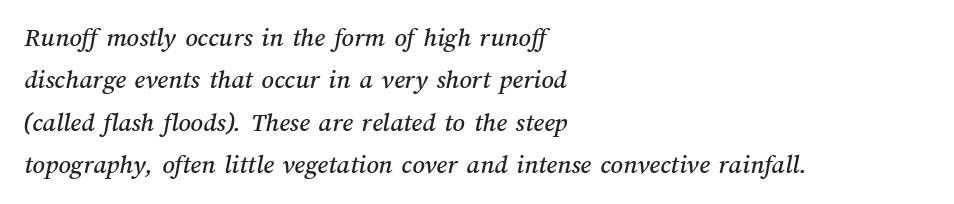
The image shows 27 px text type; set left-aligned, normal line spacing (1.57x), normal letter spacing, not underlined.
